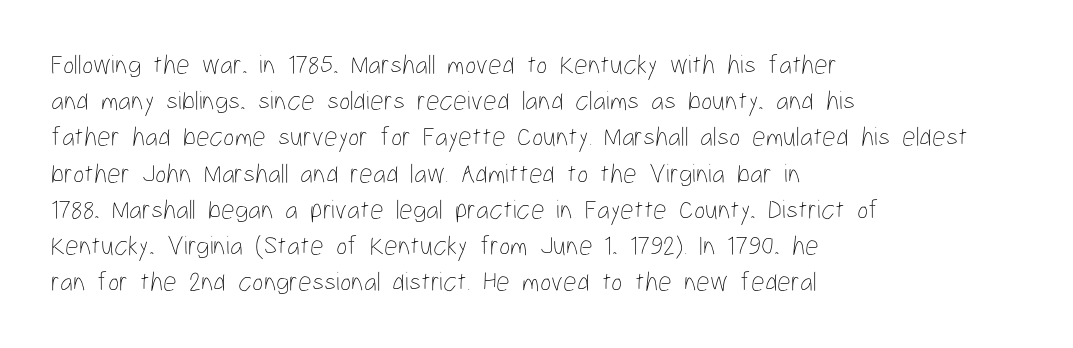
{"italic": "no", "bold": "no", "underline": "no", "align": "left", "line_spacing": "normal", "line_spacing_ratio": 1.34, "letter_spacing": "normal", "letter_spacing_em": 0.0, "glyph_px": 27}
